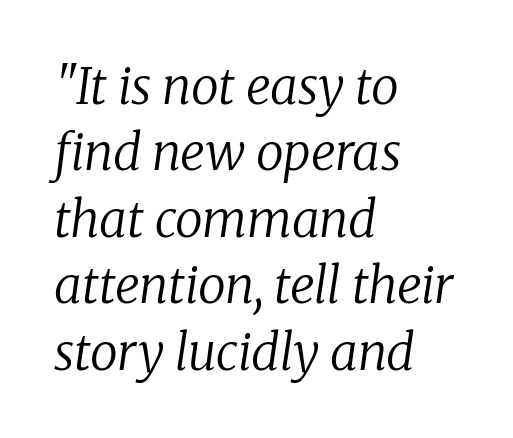
The passage shown is typeset with a serif family. The ragged edge is on the right, which tells us the setting is flush left. Heft: none added — not bold. Character widths vary here, with narrow letters taking less room than wide ones. Decoration check: the copy has no underline. Each new line begins a customary step beneath the previous one.
